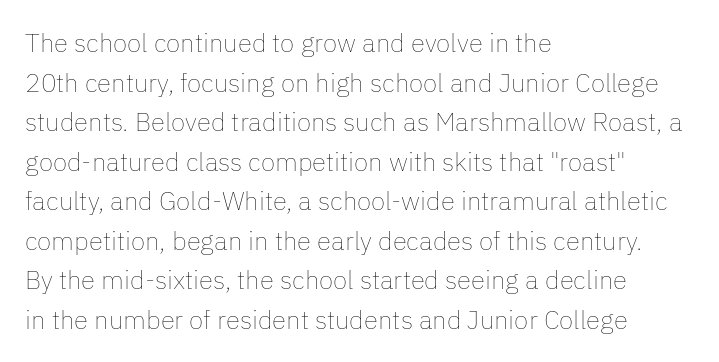
{"italic": "no", "bold": "no", "underline": "no", "align": "left", "line_spacing": "normal", "line_spacing_ratio": 1.52, "letter_spacing": "normal", "letter_spacing_em": 0.0, "glyph_px": 26}
